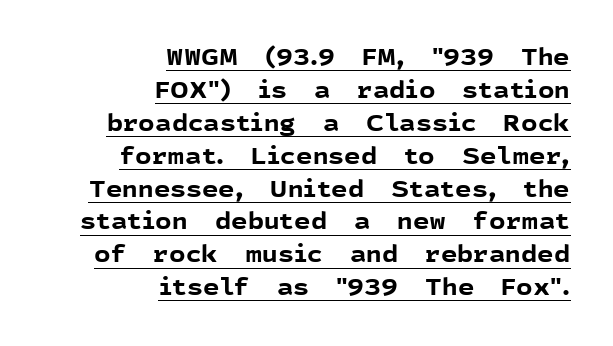
{"italic": "no", "bold": "yes", "underline": "yes", "align": "right", "line_spacing": "normal", "line_spacing_ratio": 1.43, "letter_spacing": "normal", "letter_spacing_em": 0.0, "glyph_px": 23}
